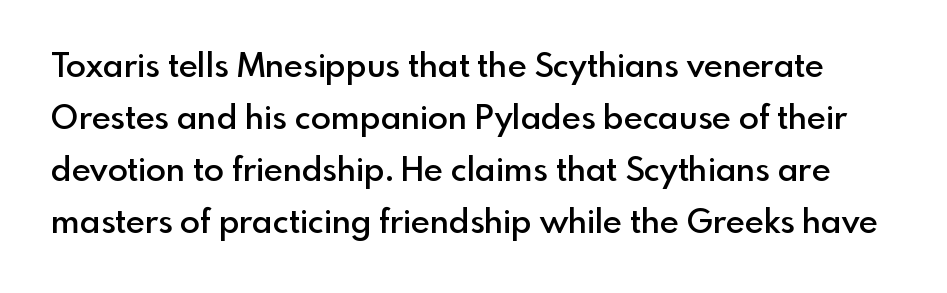
Q: Is the text bold? A: Semi-bold.
Q: Is the text italic (slanted)? A: No, it is upright.
Q: Is the typeface a serif or a sans-serif typeface? A: Sans-serif.
Q: Is the text underlined? A: No.
Q: Is the spacing between letters normal or unusually wide? A: Normal.
Q: Is the spacing between lines tight, normal or loose? A: Normal.
Q: Width (condensed, normal, or wide)? A: Normal.
Q: x-height? A: Small.
Q: Monospaced? A: No.
